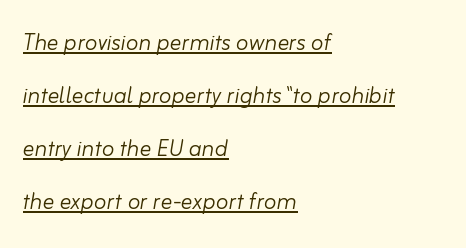
{"italic": "yes", "lean": "right", "slant_degrees": 10, "bold": "no", "weight": "light", "width": "normal", "stroke_contrast": "low", "x_height": "small", "monospaced": "no", "underline": "yes", "align": "left", "line_spacing_ratio": 1.83, "letter_spacing": "normal", "letter_spacing_em": 0.0, "glyph_px": 29}
